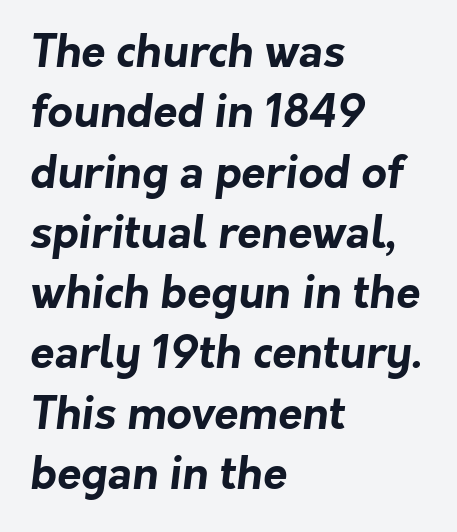
This sample has the flowing, uneven cadence of proportional lettering. The strip under each line holds only bare page. These lines are set flush left with a ragged right edge. Characters follow at the spacing the type designer built in. Honestly, the row spacing looks completely unremarkable.
